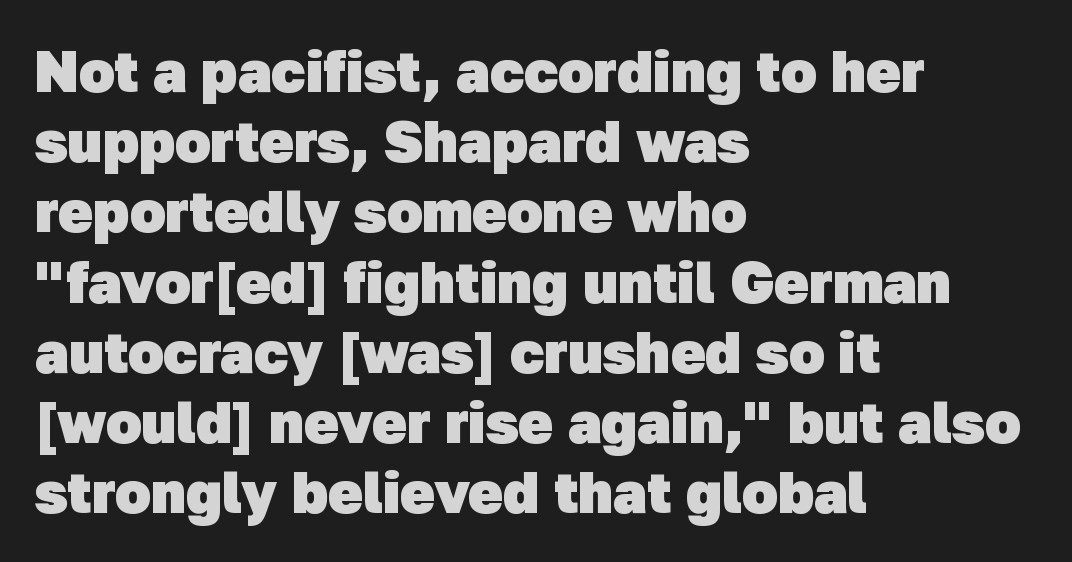
{"serif": "no", "bold": "yes", "weight": "heavy", "width": "normal", "stroke_contrast": "low", "x_height": "medium", "monospaced": "no", "underline": "no", "align": "left", "line_spacing_ratio": 1.21, "letter_spacing": "normal", "letter_spacing_em": 0.0, "glyph_px": 58}
